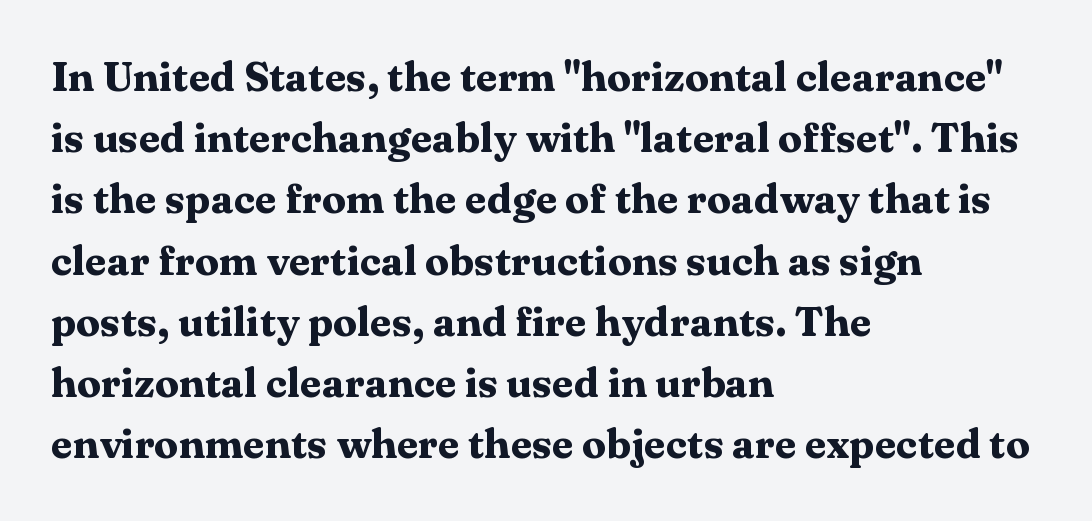
Q: Is the text bold? A: Yes.
Q: Is the text italic (slanted)? A: No, it is upright.
Q: Is the typeface a serif or a sans-serif typeface? A: Serif.
Q: Is the text underlined? A: No.
Q: How is the paragraph aligned? A: Left-aligned.
Q: Is the spacing between letters normal or unusually wide? A: Normal.
Q: Is the spacing between lines tight, normal or loose? A: Normal.
Q: Width (condensed, normal, or wide)? A: Wide.
Q: Stroke contrast? A: Medium.
Q: x-height? A: Medium.
Q: Monospaced? A: No.
